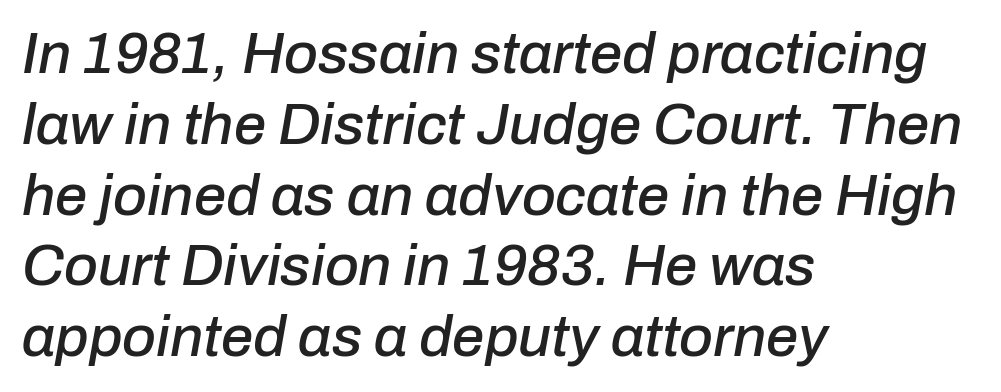
Each letter keeps its own natural width here, so spacing adapts to shape. These lines keep a tight, regular rhythm from letter to letter. Does the lettering tilt? It does — this is italic. Does the copy run flush right? No — it runs flush left.
